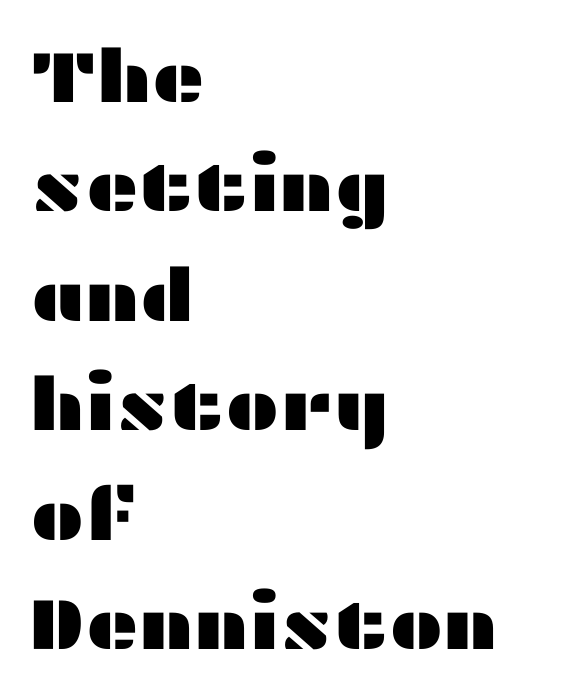
Q: Is the text italic (slanted)? A: No, it is upright.
Q: Is the typeface a serif or a sans-serif typeface? A: Sans-serif.
Q: Is the text underlined? A: No.
Q: How is the paragraph aligned? A: Left-aligned.
Q: Is the spacing between letters normal or unusually wide? A: Normal.
Q: Is the spacing between lines tight, normal or loose? A: Normal.
Q: Width (condensed, normal, or wide)? A: Wide.
Q: Stroke contrast? A: Medium.
Q: x-height? A: Medium.
Q: Monospaced? A: No.
